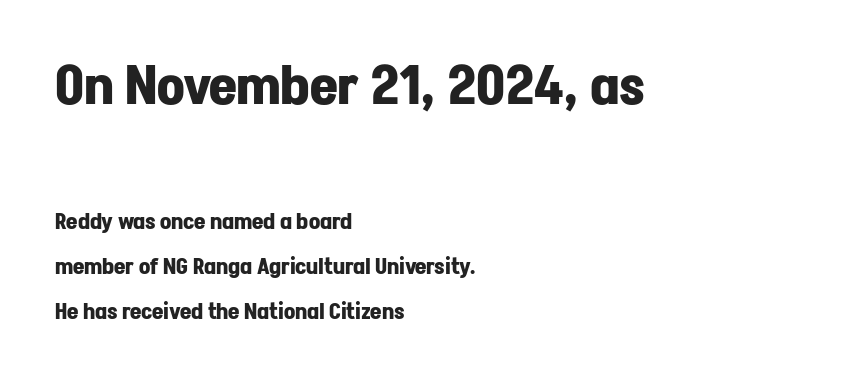
Visually the block forms a straight wall on the left and a jagged coastline on the right. A full-strength bold gives these letters their thick strokes. Between one letter and the next there's only the usual sliver of space. When letters stand straight like this, we call the style roman or upright.
